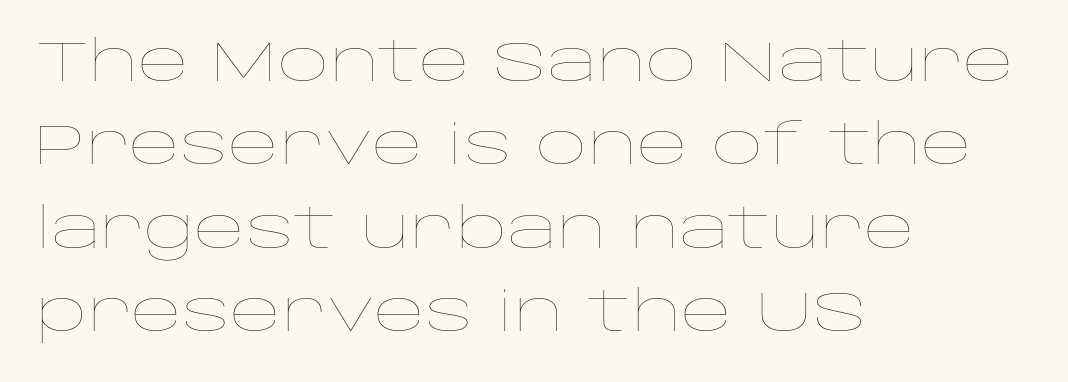
The image shows 56 px thin, wide type, upright; set left-aligned, normal line spacing (1.49x), normal letter spacing, not underlined; low stroke contrast and a large x-height.
